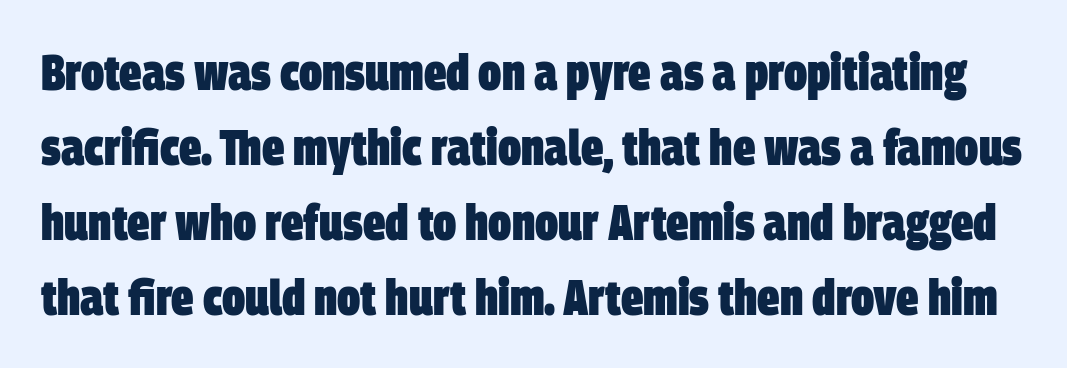
The image shows 50 px heavy, condensed sans-serif type; set normal line spacing (1.5x), normal letter spacing, not underlined; low stroke contrast and a large x-height.
